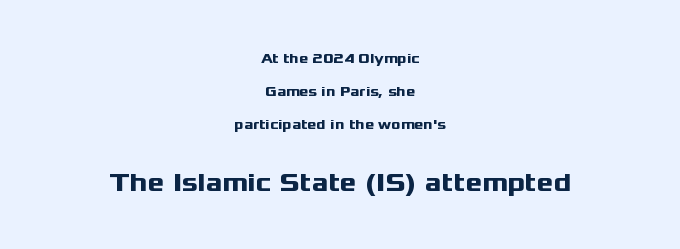
Unmarked baselines from the first word to the last. The typesetting leans heavy: a genuine bold. Ordinary non-slanted type is in use. The following chunk of copy outweighs the initial chunk in type size.
